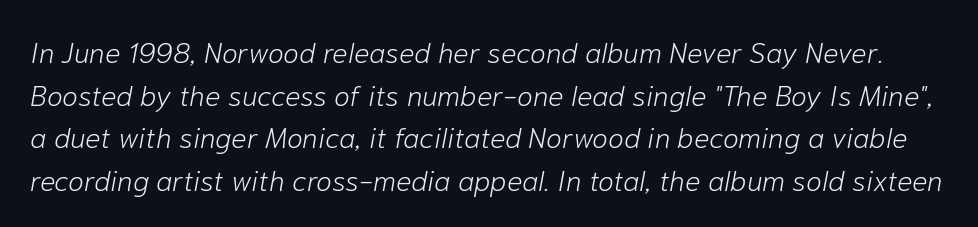
The space beneath each line is pristine and unruled. Do the characters align in a grid? No, the font is proportional. Compared with typical body copy, the letter spacing here is the same. On a weight scale, this lands at 450 or below. Students, observe: this is what conventionally led text looks like.
